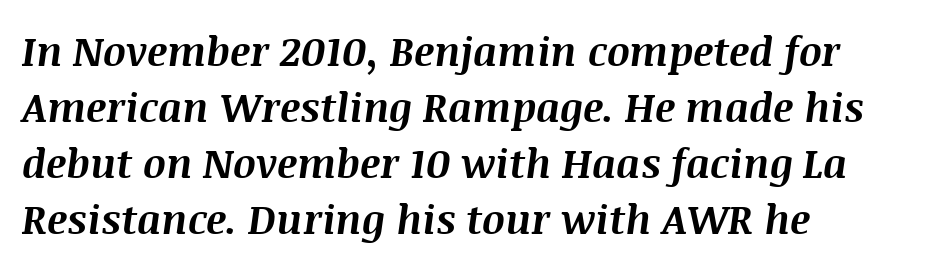
The rendering uses natural spacing where letterforms have individual widths. Would a proofreader flag this as italicized? Yes. Each glyph is drawn with heavy, bold strokes. Reading down the block, your eye returns to a fixed left position each line. The rows are spaced the way most documents space them. The face used here is rendered with its standard letterfit.
